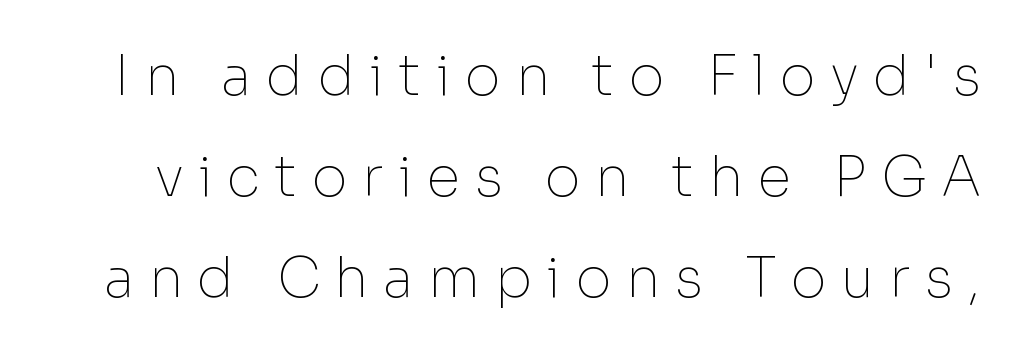
Q: Is the text bold? A: No.
Q: Is the text italic (slanted)? A: No, it is upright.
Q: Is the typeface a serif or a sans-serif typeface? A: Sans-serif.
Q: Is the text underlined? A: No.
Q: Is the spacing between letters normal or unusually wide? A: Unusually wide.
Q: Width (condensed, normal, or wide)? A: Normal.
Q: Stroke contrast? A: Low.
Q: x-height? A: Medium.
Q: Monospaced? A: No.
